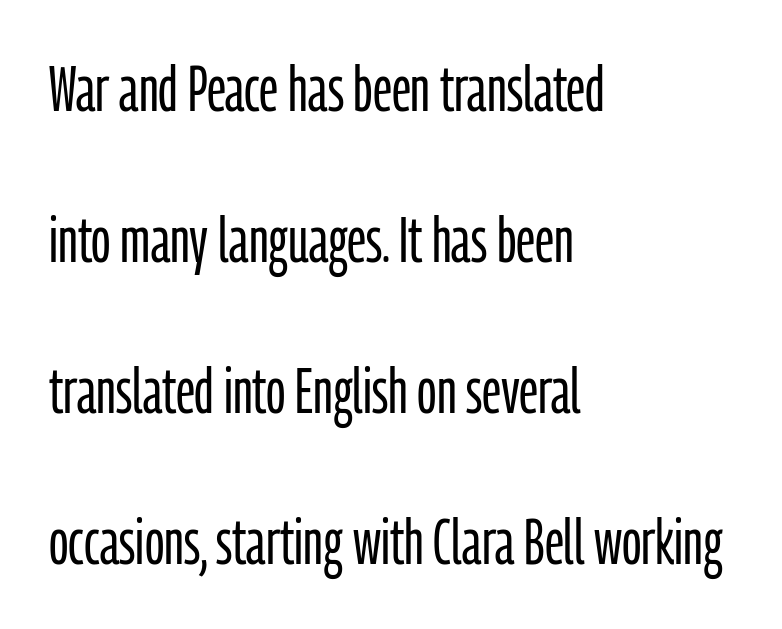
Character widths vary here, with narrow letters taking less room than wide ones. The foot of each line stays bare and open. The typesetting does not lean heavy: it is not bold. Leading is clearly above the norm, producing a sparse column.
